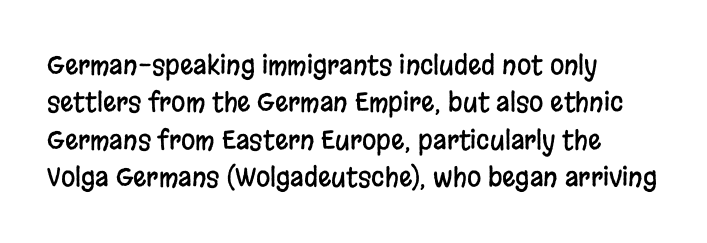
A typesetter would call this zero additional tracking. The string is rendered with underlining switched off. Reading down the block, your eye returns to a fixed left position each line. The lines sit at an ordinary, default distance from one another.
